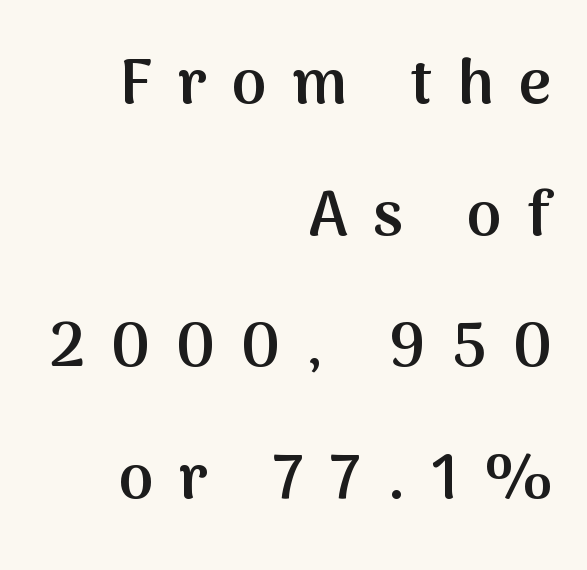
Typographic density is moderately raised because the face is semibold. These lines were composed using upright roman letters. The rendering shows plain stroke endings on the letterforms — a sans-serif design. Does the leading feel generous? Absolutely, it's lavish. Think of a printed novel: that variable character pitch is what you see here.
